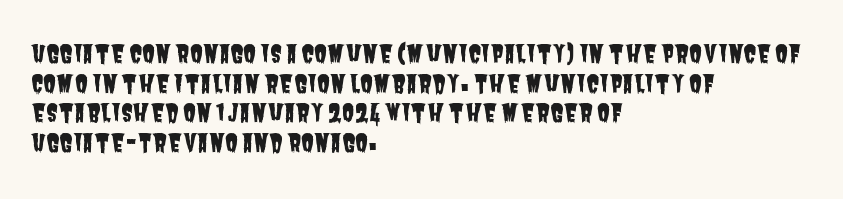
Check under the words: just untouched page. No extra tracking has been applied to these lines. Is the block centered? No — it sits flush against the left margin.
